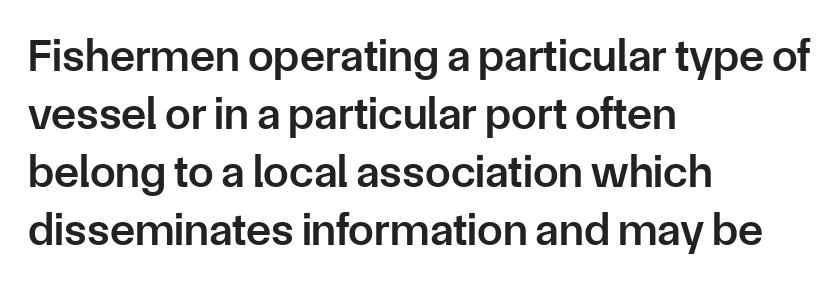
The image shows 46 px semibold sans-serif type, upright; set left-aligned, normal line spacing (1.26x), normal letter spacing, not underlined; low stroke contrast and a medium x-height.
